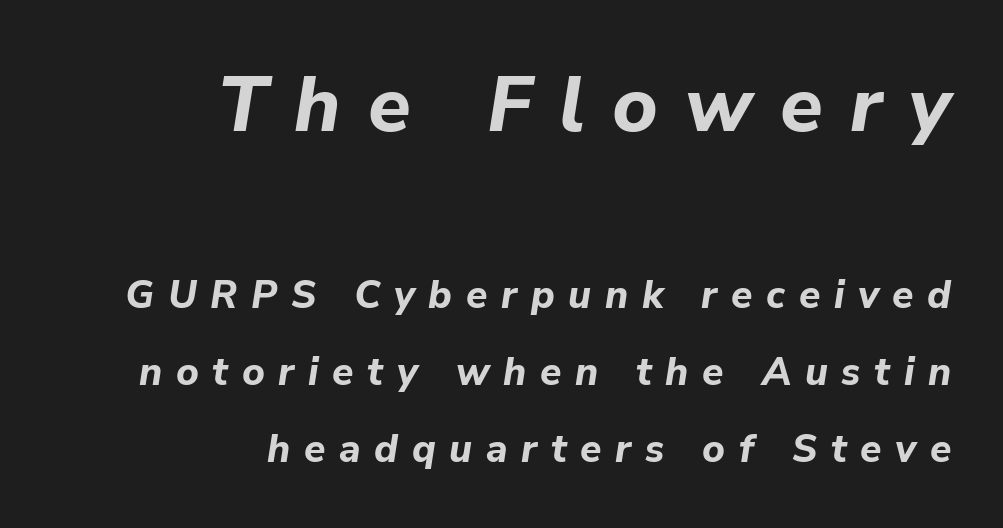
Q: Is the text bold? A: Yes.
Q: Is the text italic (slanted)? A: Yes, it leans right by about 9 degrees.
Q: Is the text underlined? A: No.
Q: How is the paragraph aligned? A: Right-aligned.
Q: Is the spacing between letters normal or unusually wide? A: Unusually wide.
Q: Is the spacing between lines tight, normal or loose? A: Loose.
Q: Which block of text is set in a larger size, the first (top) or the second (bottom)? A: The first (top) one.
Q: Width (condensed, normal, or wide)? A: Normal.
Q: Stroke contrast? A: Low.
Q: x-height? A: Medium.
Q: Monospaced? A: No.
